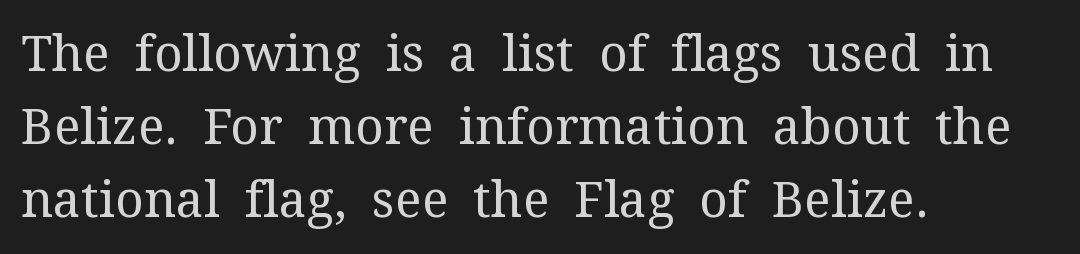
Q: Is the text bold? A: No.
Q: Is the text italic (slanted)? A: No, it is upright.
Q: Is the typeface a serif or a sans-serif typeface? A: Serif.
Q: Is the text underlined? A: No.
Q: How is the paragraph aligned? A: Left-aligned.
Q: Is the spacing between letters normal or unusually wide? A: Normal.
Q: Is the spacing between lines tight, normal or loose? A: Normal.
Q: Width (condensed, normal, or wide)? A: Normal.
Q: Stroke contrast? A: Medium.
Q: x-height? A: Medium.
Q: Monospaced? A: No.
